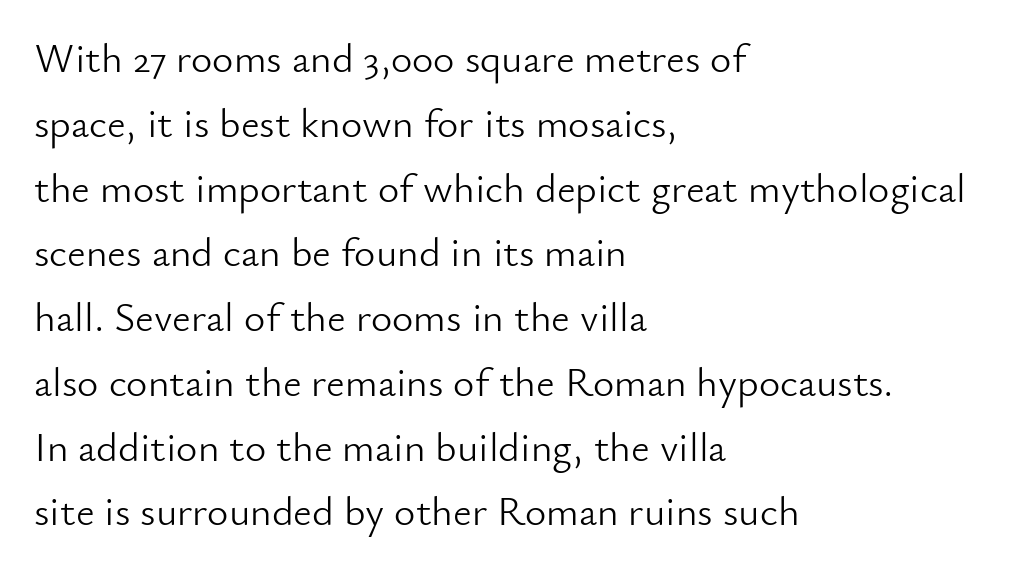
Q: Is the text bold? A: No.
Q: Is the text italic (slanted)? A: No, it is upright.
Q: Is the typeface a serif or a sans-serif typeface? A: Sans-serif.
Q: Is the text underlined? A: No.
Q: How is the paragraph aligned? A: Left-aligned.
Q: Is the spacing between letters normal or unusually wide? A: Normal.
Q: Is the spacing between lines tight, normal or loose? A: Normal.
Q: Width (condensed, normal, or wide)? A: Normal.
Q: Stroke contrast? A: Low.
Q: x-height? A: Small.
Q: Monospaced? A: No.
